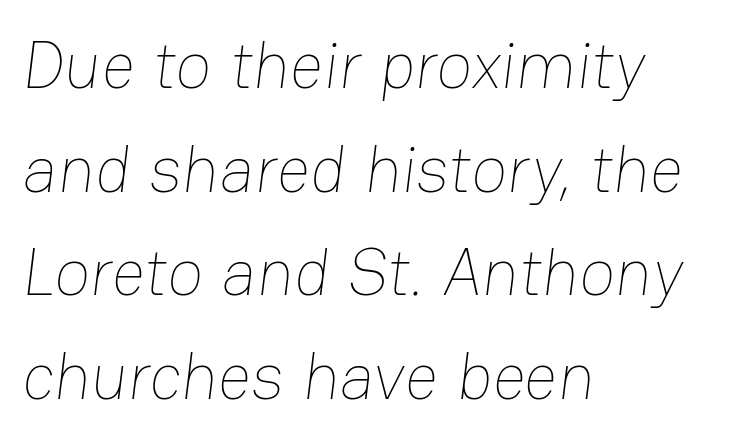
{"bold": "no", "weight": "thin", "width": "normal", "stroke_contrast": "low", "x_height": "medium", "monospaced": "no", "underline": "no", "align": "left", "line_spacing": "normal", "line_spacing_ratio": 1.57, "letter_spacing": "normal", "letter_spacing_em": 0.0, "glyph_px": 66}
